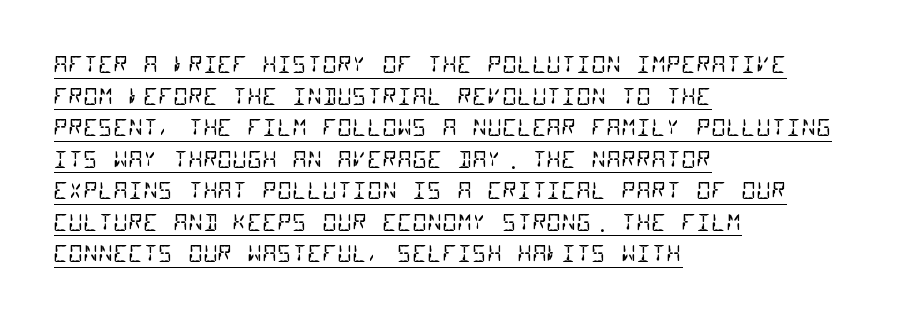
Each new line begins a customary step beneath the previous one. The paragraph has a hard left edge and a soft right edge. How are the letters spaced? Ordinarily, with no added tracking. This rendering features underlined lettering.
